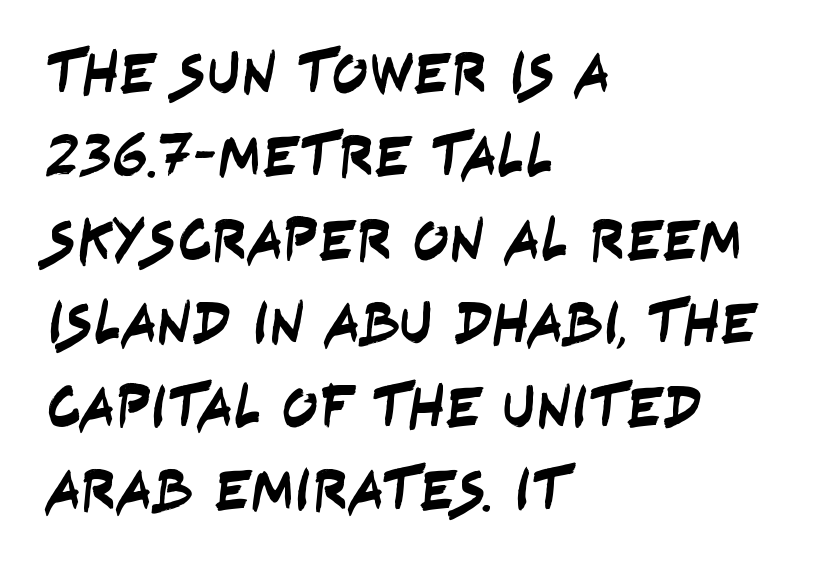
The rag falls on the right side of this text block. Nope, no serifs anywhere on these letters. Think of a printed novel: that variable character pitch is what you see here. The strip under each line holds only bare page.
